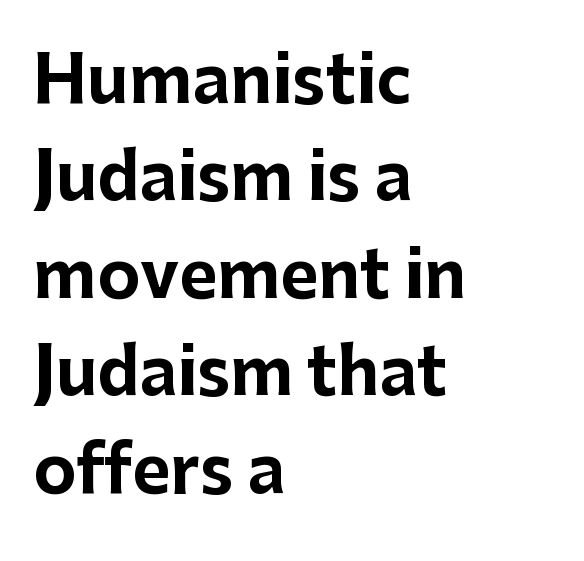
The image shows 65 px bold sans-serif type, upright; set left-aligned, normal line spacing (1.5x), normal letter spacing, not underlined; low stroke contrast and a medium x-height.
